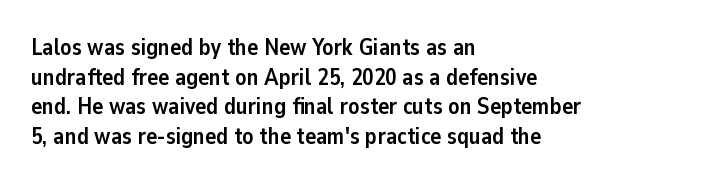
Is there any slant? The stems are plumb. Nothing unusual about the tracking: characters are spaced as the font intends. These words are printed bold, with thick strokes throughout. Evenly set lines give the paragraph a standard silhouette.
